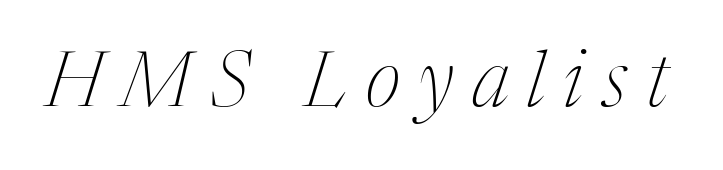
Q: Is the text bold? A: No.
Q: Is the text italic (slanted)? A: Yes, it leans right by about 17 degrees.
Q: Is the typeface a serif or a sans-serif typeface? A: Serif.
Q: Is the text underlined? A: No.
Q: Is the spacing between letters normal or unusually wide? A: Unusually wide.
Q: Width (condensed, normal, or wide)? A: Condensed.
Q: Stroke contrast? A: Medium.
Q: x-height? A: Medium.
Q: Monospaced? A: No.
